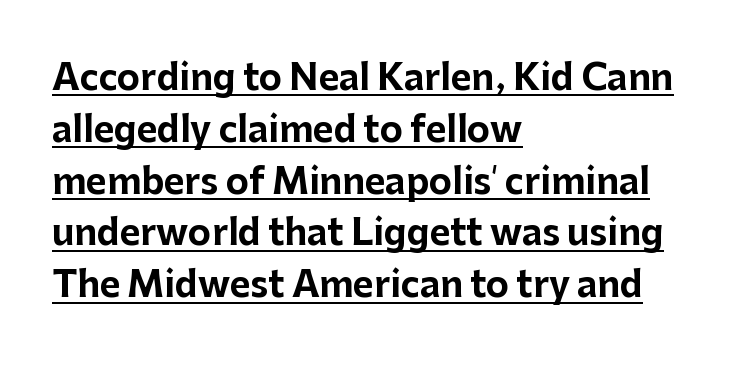
Characters remain perfectly vertical along every line. Observe the ordinary spacing: letters are neighbours, not strangers. Left-aligned paragraph, ragged on the right. The lines sit at an ordinary, default distance from one another.
